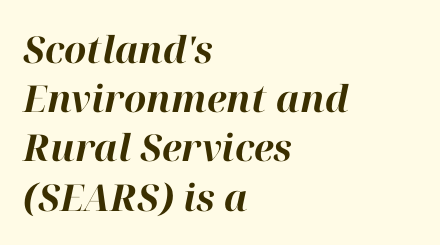
Q: Is the text bold? A: Yes.
Q: Is the text italic (slanted)? A: Yes, it leans right by about 12 degrees.
Q: Is the text underlined? A: No.
Q: How is the paragraph aligned? A: Left-aligned.
Q: Is the spacing between letters normal or unusually wide? A: Normal.
Q: Is the spacing between lines tight, normal or loose? A: Normal.
Q: Width (condensed, normal, or wide)? A: Normal.
Q: Stroke contrast? A: High.
Q: x-height? A: Medium.
Q: Monospaced? A: No.
